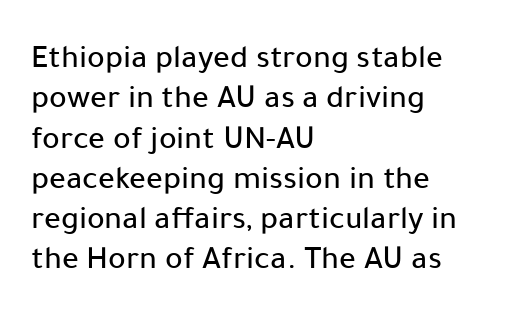
Anything drawn beneath the words? Only blank space. The passage shown is typed in a proportional face where columns would drift. Do the letters lean? They stand straight. Short note: letters normally spaced. The face used here is a sans, in the tradition of grotesques and geometrics. These lines stack with their left ends in a neat column.
